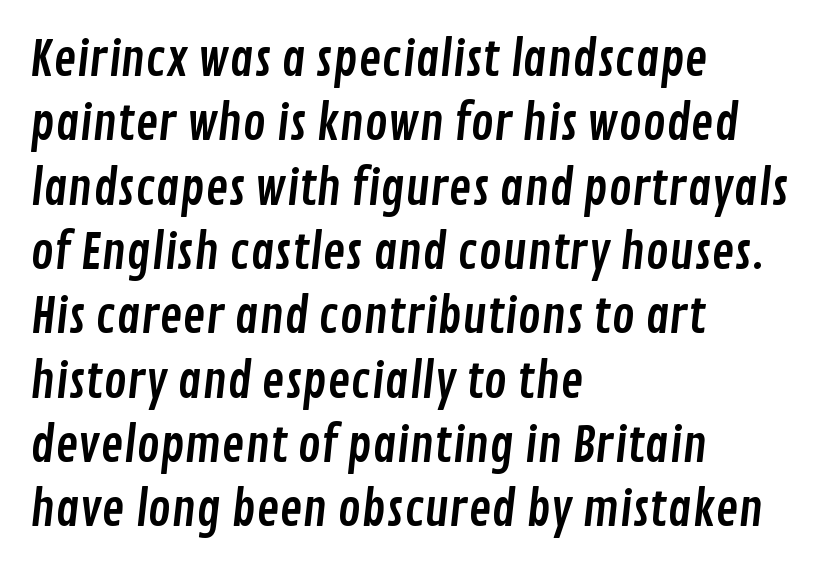
Q: Is the typeface a serif or a sans-serif typeface? A: Sans-serif.
Q: Is the text underlined? A: No.
Q: How is the paragraph aligned? A: Left-aligned.
Q: Is the spacing between letters normal or unusually wide? A: Normal.
Q: Is the spacing between lines tight, normal or loose? A: Normal.
Q: Width (condensed, normal, or wide)? A: Condensed.
Q: Stroke contrast? A: Low.
Q: x-height? A: Medium.
Q: Monospaced? A: No.
